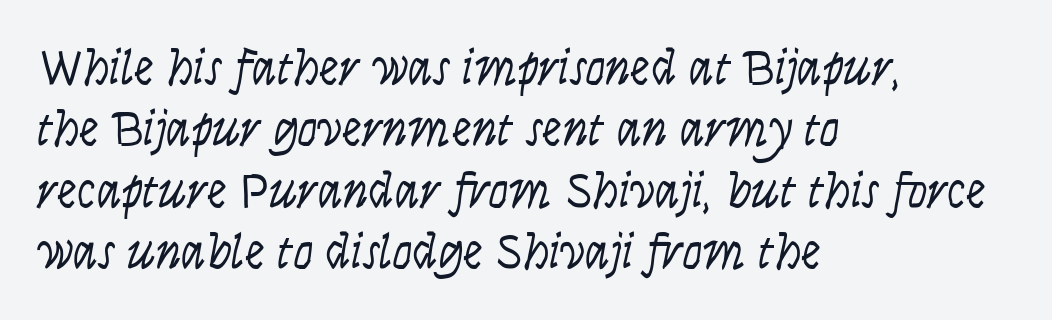
Short and long lines alike share a common starting point at left. Caption: face not bold, strokes unweighted. This is oblique type, the kind used for emphasis or titles. Plain, unruled lines of type. The letters advance in unequal steps, a hallmark of proportional type.
